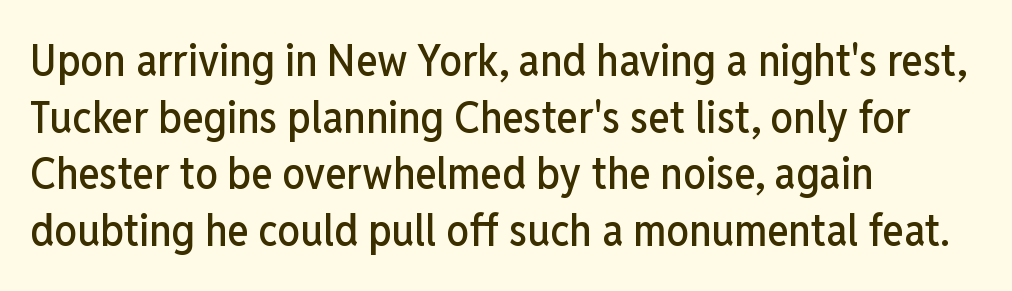
Q: Is the text italic (slanted)? A: No, it is upright.
Q: Is the typeface a serif or a sans-serif typeface? A: Sans-serif.
Q: Is the text underlined? A: No.
Q: How is the paragraph aligned? A: Left-aligned.
Q: Is the spacing between letters normal or unusually wide? A: Normal.
Q: Is the spacing between lines tight, normal or loose? A: Normal.
Q: Width (condensed, normal, or wide)? A: Condensed.
Q: Stroke contrast? A: Low.
Q: x-height? A: Medium.
Q: Monospaced? A: No.
